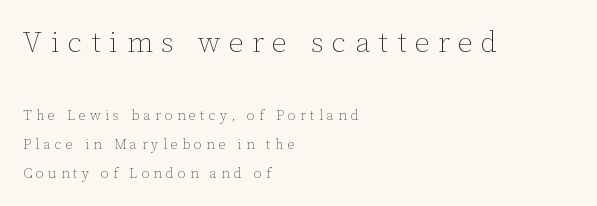
The image shows 29 px thin type, upright; set left-aligned, loose line spacing (2.06x), unusually wide letter spacing (+0.3 em), not underlined; the first (top) block is 2.07x larger; low stroke contrast and a medium x-height.
